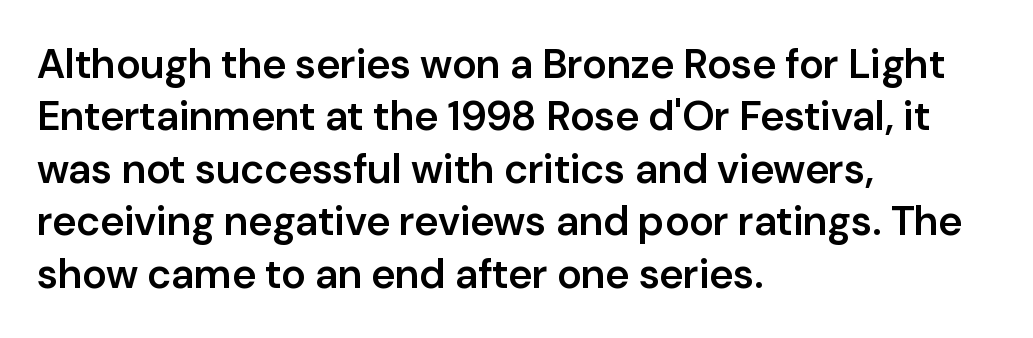
{"serif": "no", "italic": "no", "bold": "semi", "weight": "semibold", "width": "normal", "stroke_contrast": "low", "x_height": "medium", "monospaced": "no", "underline": "no", "align": "left", "line_spacing": "normal", "line_spacing_ratio": 1.28, "letter_spacing": "normal", "letter_spacing_em": 0.0, "glyph_px": 41}
